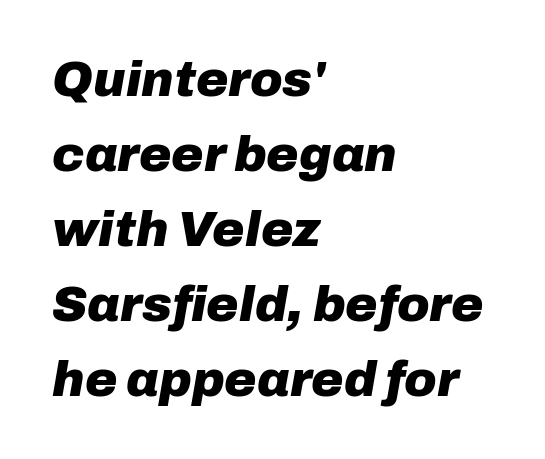
Q: Is the text bold? A: Yes.
Q: Is the text italic (slanted)? A: Yes, it leans right by about 10 degrees.
Q: Is the text underlined? A: No.
Q: How is the paragraph aligned? A: Left-aligned.
Q: Is the spacing between letters normal or unusually wide? A: Normal.
Q: Is the spacing between lines tight, normal or loose? A: Normal.
Q: Width (condensed, normal, or wide)? A: Normal.
Q: Stroke contrast? A: Low.
Q: x-height? A: Medium.
Q: Monospaced? A: No.
